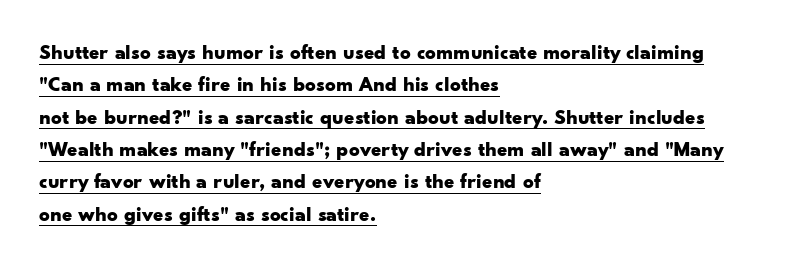
Q: Is the text bold? A: Yes.
Q: Is the text italic (slanted)? A: No, it is upright.
Q: Is the text underlined? A: Yes.
Q: How is the paragraph aligned? A: Left-aligned.
Q: Is the spacing between letters normal or unusually wide? A: Normal.
Q: Is the spacing between lines tight, normal or loose? A: Normal.
